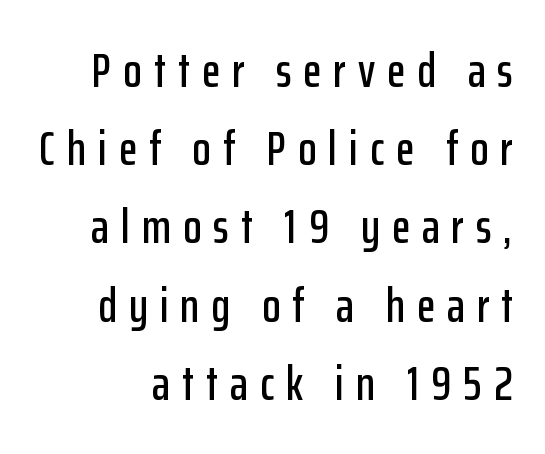
Honestly, the row spacing looks completely unremarkable. The rendering uses natural spacing where letterforms have individual widths. The font's upright variant was chosen for this text. This sample uses expanded letter spacing, leaving extra air between glyphs. Underline: absent.
